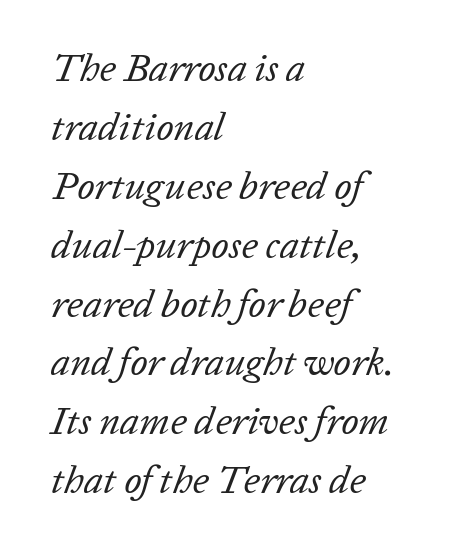
Q: Is the text bold? A: No.
Q: Is the text italic (slanted)? A: Yes, it leans right by about 20 degrees.
Q: Is the text underlined? A: No.
Q: How is the paragraph aligned? A: Left-aligned.
Q: Is the spacing between letters normal or unusually wide? A: Normal.
Q: Is the spacing between lines tight, normal or loose? A: Normal.
Q: Width (condensed, normal, or wide)? A: Normal.
Q: Stroke contrast? A: Low.
Q: x-height? A: Medium.
Q: Monospaced? A: No.
